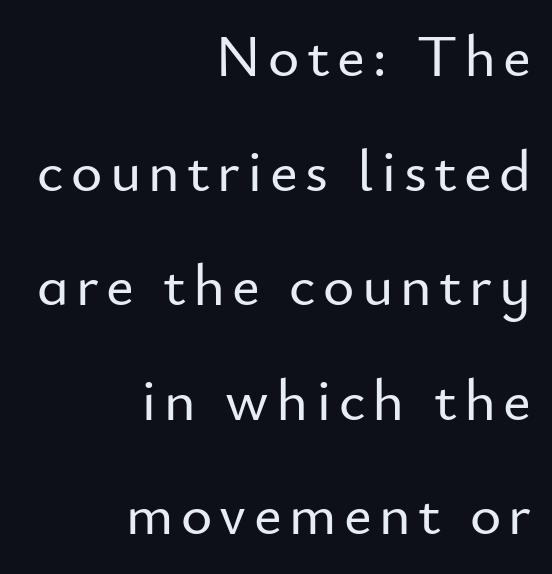
The image shows 60 px sans-serif type, upright; set right-aligned, loose line spacing (1.91x), not underlined; low stroke contrast and a small x-height.
